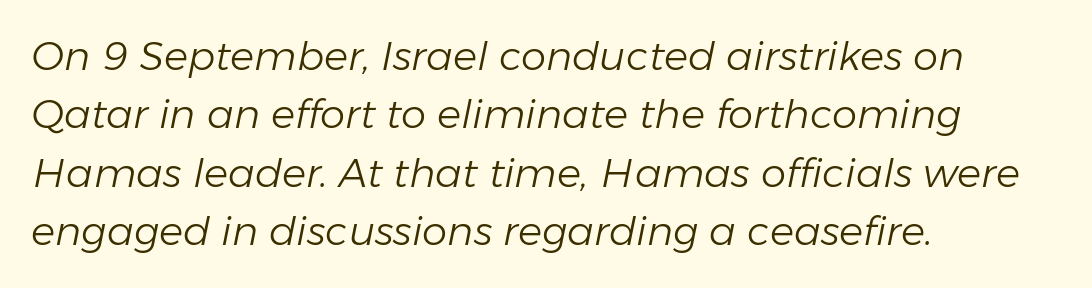
Q: Is the text bold? A: No.
Q: Is the text italic (slanted)? A: Yes, it leans right by about 11 degrees.
Q: Is the text underlined? A: No.
Q: How is the paragraph aligned? A: Left-aligned.
Q: Is the spacing between letters normal or unusually wide? A: Normal.
Q: Is the spacing between lines tight, normal or loose? A: Normal.
Q: Width (condensed, normal, or wide)? A: Normal.
Q: Stroke contrast? A: Low.
Q: x-height? A: Medium.
Q: Monospaced? A: No.
